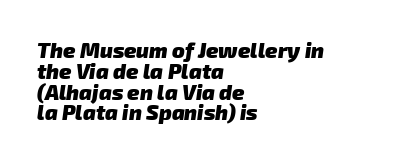
The image shows 21 px bold type; set left-aligned, tight line spacing (0.99x), normal letter spacing, not underlined.
